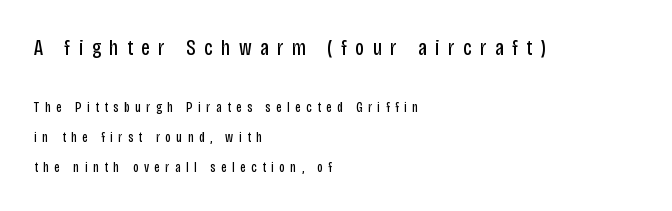
These lines stand farther apart than default settings would place them. This rendering widens character spacing well past its baseline value. Only glyphs here, with clear space below each row. Ascenders rise straight up at ninety degrees.
